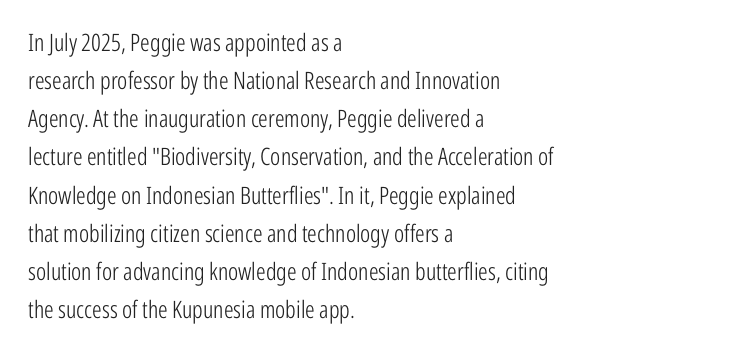
{"italic": "no", "bold": "no", "underline": "no", "align": "left", "line_spacing": "normal", "line_spacing_ratio": 1.59, "letter_spacing": "normal", "letter_spacing_em": 0.0, "glyph_px": 24}
